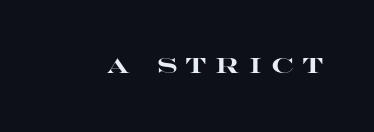
The image shows 21 px bold type, upright; set unusually wide letter spacing (+0.44 em), not underlined.
